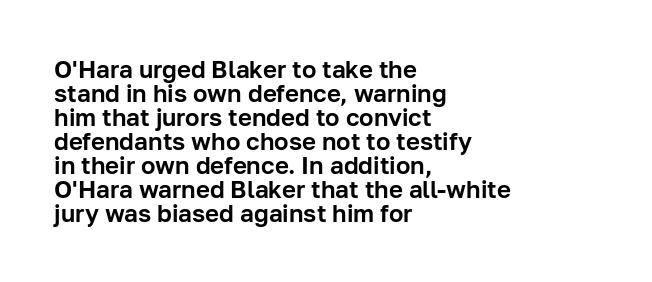
Q: Is the text italic (slanted)? A: No, it is upright.
Q: Is the text underlined? A: No.
Q: How is the paragraph aligned? A: Left-aligned.
Q: Is the spacing between letters normal or unusually wide? A: Normal.
Q: Is the spacing between lines tight, normal or loose? A: Tight.
